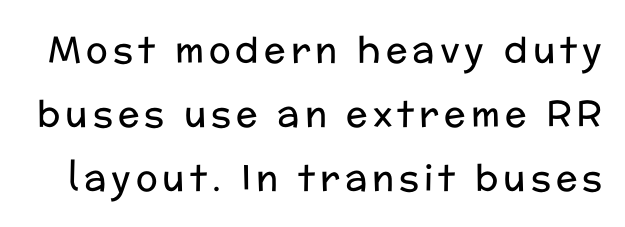
The image shows 36 px regular-weight sans-serif type, upright; set line spacing 1.78x, not underlined; low stroke contrast and a medium x-height.
